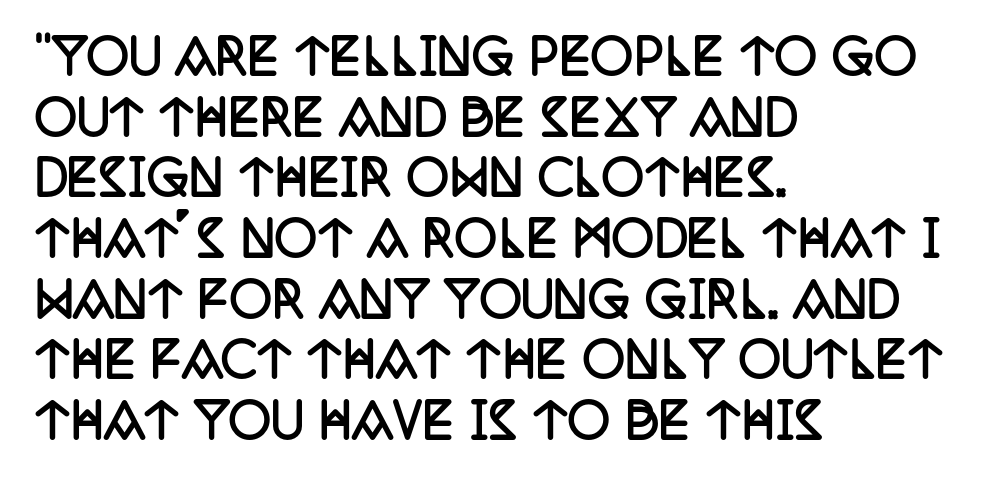
Q: Is the text bold? A: Yes.
Q: Is the text italic (slanted)? A: No, it is upright.
Q: Is the typeface a serif or a sans-serif typeface? A: Serif.
Q: Is the text underlined? A: No.
Q: How is the paragraph aligned? A: Left-aligned.
Q: Is the spacing between letters normal or unusually wide? A: Normal.
Q: Is the spacing between lines tight, normal or loose? A: Normal.
Q: Width (condensed, normal, or wide)? A: Condensed.
Q: Stroke contrast? A: Low.
Q: x-height? A: Large.
Q: Monospaced? A: No.
